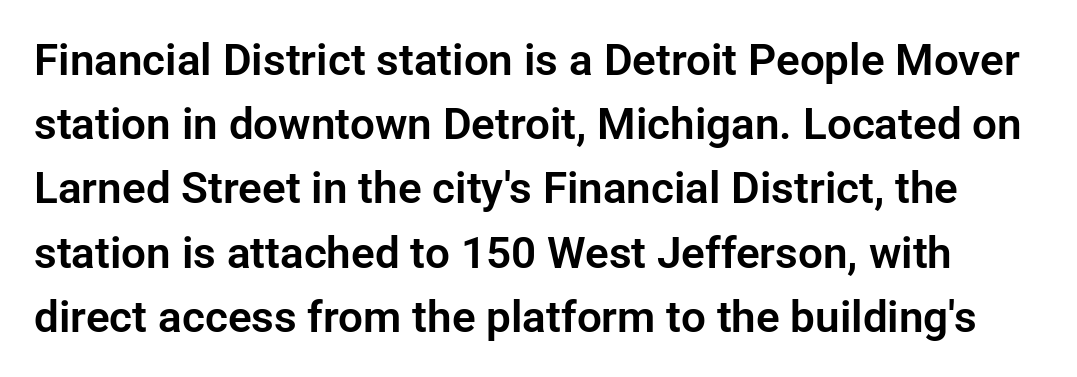
{"serif": "no", "italic": "no", "width": "normal", "stroke_contrast": "low", "x_height": "medium", "monospaced": "no", "underline": "no", "line_spacing": "normal", "line_spacing_ratio": 1.46, "letter_spacing": "normal", "letter_spacing_em": 0.0, "glyph_px": 44}
